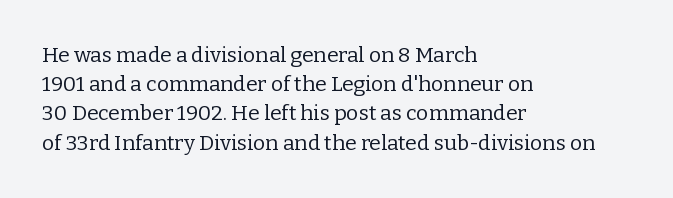
Q: Is the text bold? A: No.
Q: Is the text italic (slanted)? A: No, it is upright.
Q: Is the text underlined? A: No.
Q: How is the paragraph aligned? A: Left-aligned.
Q: Is the spacing between letters normal or unusually wide? A: Normal.
Q: Is the spacing between lines tight, normal or loose? A: Normal.
